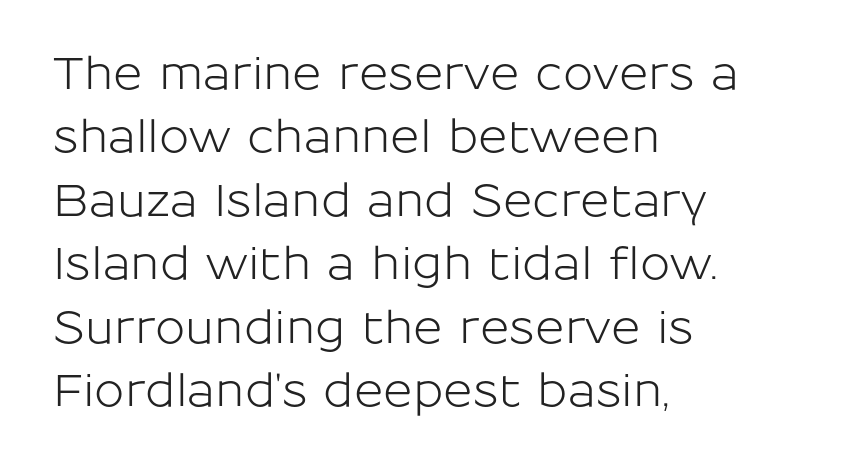
The image shows 45 px sans-serif type, upright; set left-aligned, normal line spacing (1.41x), normal letter spacing, not underlined; low stroke contrast and a medium x-height.
